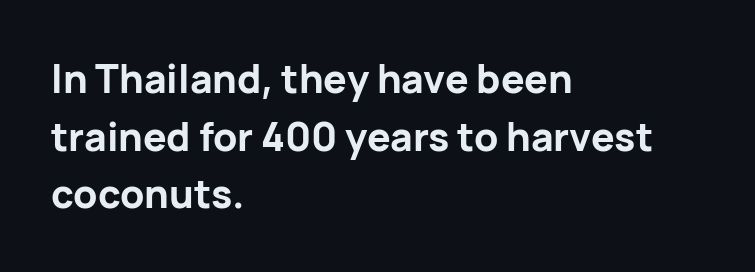
The rendering uses natural spacing where letterforms have individual widths. In terms of letterform style, serifs are entirely absent. Characters remain perfectly vertical along every line. The words here are not underlined. What stands out about the letter spacing? Nothing — it is the standard amount.
